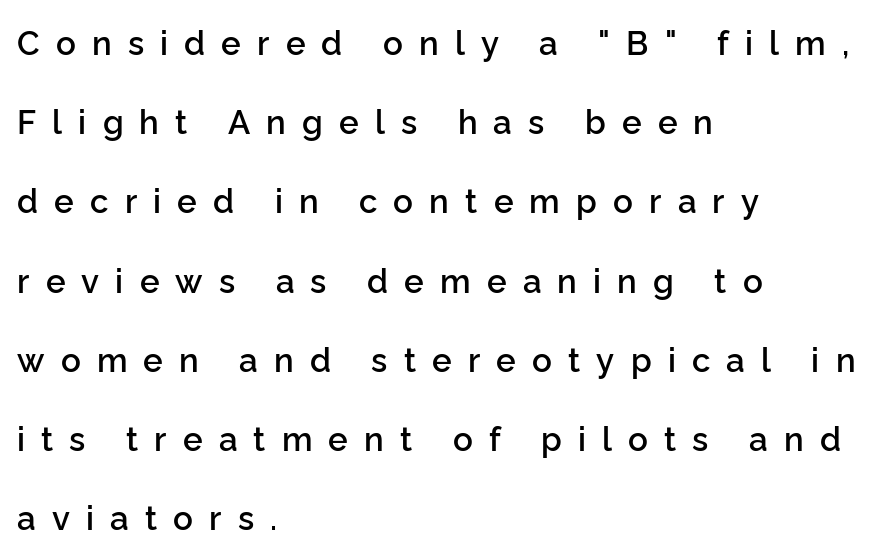
Q: Is the text bold? A: Semi-bold.
Q: Is the text italic (slanted)? A: No, it is upright.
Q: Is the typeface a serif or a sans-serif typeface? A: Sans-serif.
Q: Is the text underlined? A: No.
Q: How is the paragraph aligned? A: Left-aligned.
Q: Is the spacing between letters normal or unusually wide? A: Unusually wide.
Q: Is the spacing between lines tight, normal or loose? A: Loose.
Q: Width (condensed, normal, or wide)? A: Normal.
Q: Stroke contrast? A: Low.
Q: x-height? A: Medium.
Q: Monospaced? A: No.
